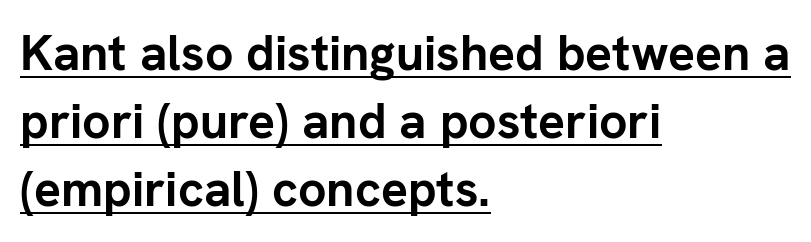
The image shows 50 px semibold sans-serif type, upright; set left-aligned, normal line spacing (1.36x), normal letter spacing, underlined; low stroke contrast and a medium x-height.
